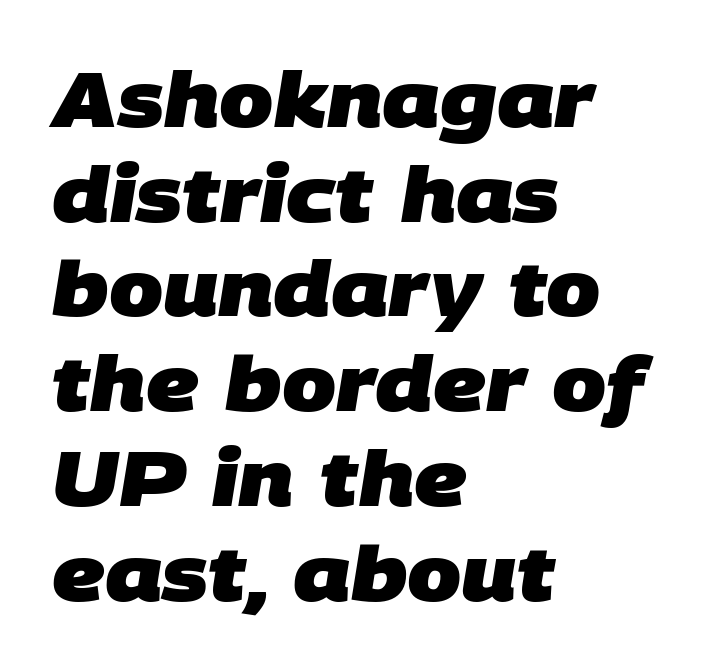
Q: Is the text bold? A: Yes.
Q: Is the typeface a serif or a sans-serif typeface? A: Sans-serif.
Q: Is the text underlined? A: No.
Q: How is the paragraph aligned? A: Left-aligned.
Q: Is the spacing between letters normal or unusually wide? A: Normal.
Q: Width (condensed, normal, or wide)? A: Normal.
Q: Stroke contrast? A: Low.
Q: x-height? A: Large.
Q: Monospaced? A: No.
